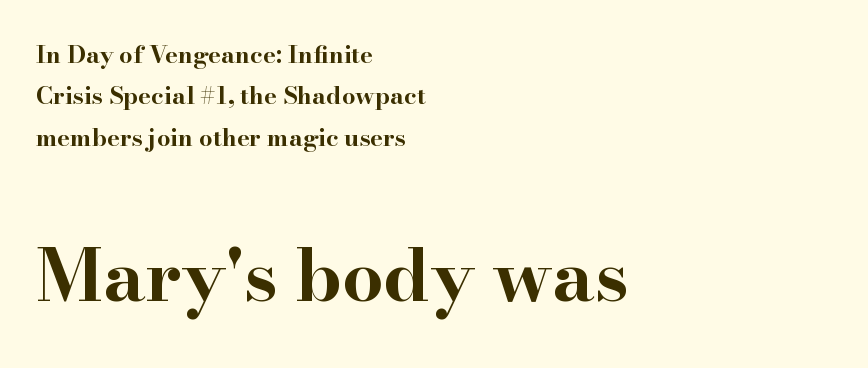
The image shows 73 px bold, wide serif type, upright; set left-aligned, line spacing 1.72x, normal letter spacing, not underlined; the second (bottom) block is 3.04x larger; high stroke contrast and a small x-height.
